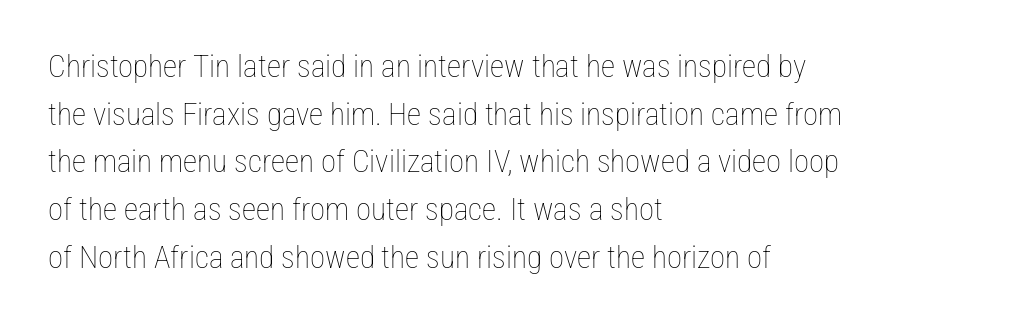
The image shows 31 px thin, condensed type, upright; set left-aligned, normal line spacing (1.54x), normal letter spacing, not underlined; low stroke contrast and a medium x-height.
